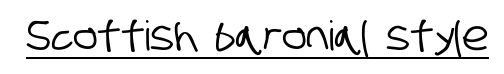
Students, observe the line beneath the letters — that is underlining. This sample has the flowing, uneven cadence of proportional lettering. A sans-serif font was chosen for this passage. There is no visible air inserted between adjacent glyphs.
